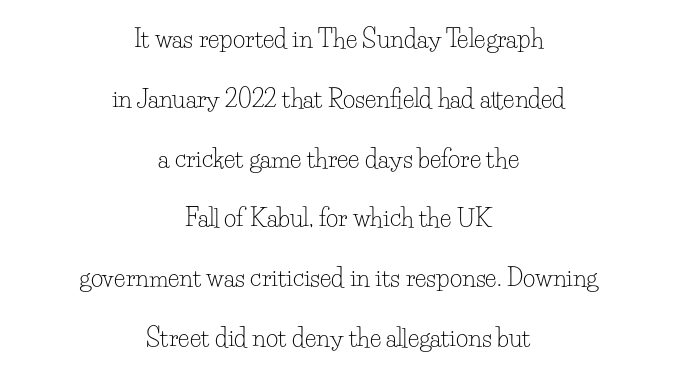
Each line is balanced around a shared central axis. The horizontal fit of the characters is conventional and even. Horizontal bands of white between lines are thick stripes. Heaviness? Minimal to ordinary, like unemphasized prose. Glance below the letters and you will spot only blank space.
